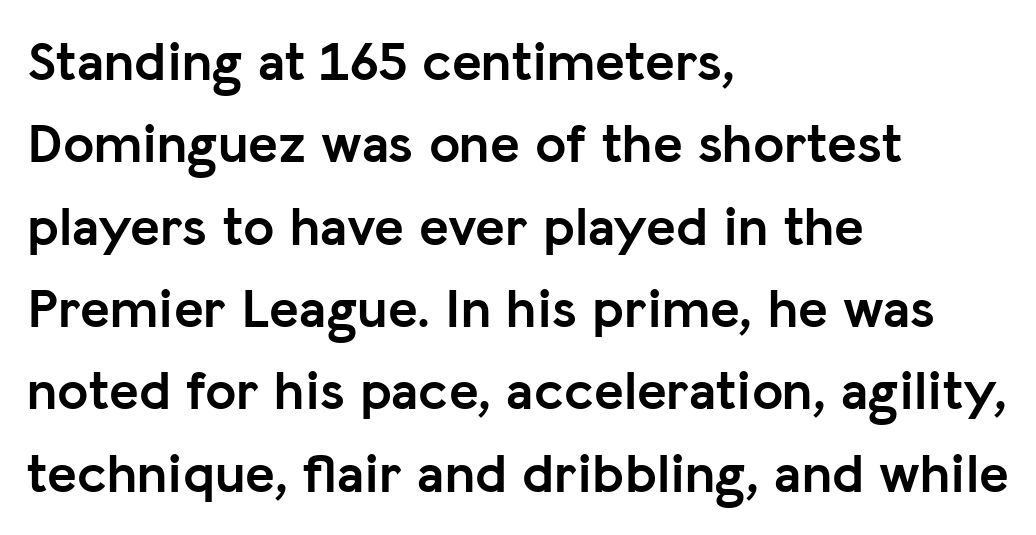
The image shows 56 px semibold sans-serif type, upright; set left-aligned, normal line spacing (1.47x), normal letter spacing, not underlined; low stroke contrast and a medium x-height.
